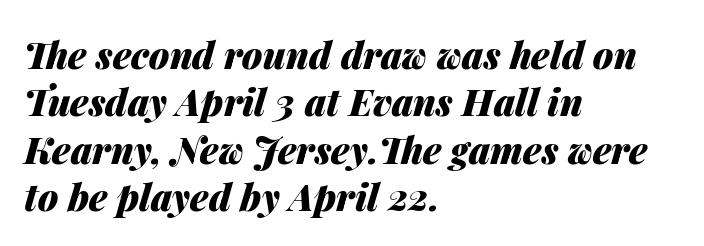
{"italic": "yes", "lean": "right", "slant_degrees": 14, "bold": "yes", "weight": "heavy", "width": "normal", "stroke_contrast": "medium", "x_height": "medium", "monospaced": "no", "underline": "no", "align": "left", "line_spacing": "normal", "line_spacing_ratio": 1.28, "letter_spacing": "normal", "letter_spacing_em": 0.0, "glyph_px": 37}
